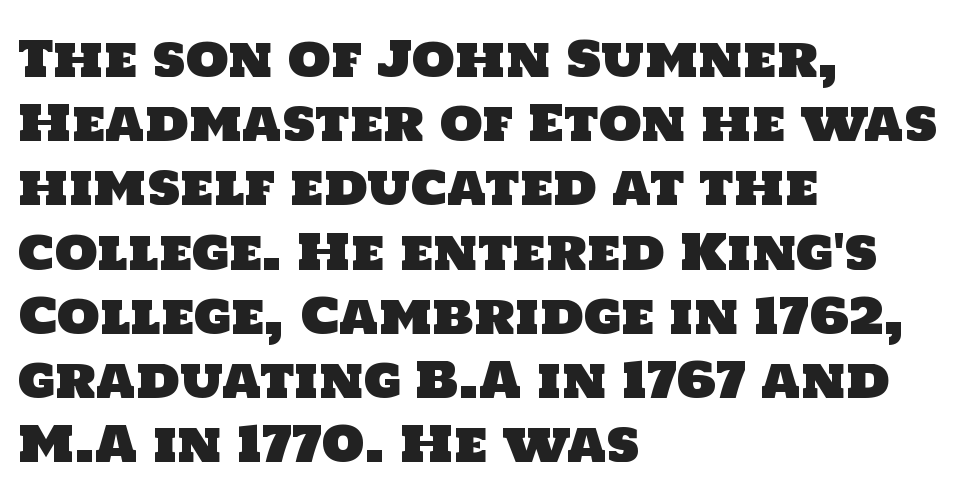
Q: Is the typeface a serif or a sans-serif typeface? A: Sans-serif.
Q: Is the text underlined? A: No.
Q: How is the paragraph aligned? A: Left-aligned.
Q: Is the spacing between letters normal or unusually wide? A: Normal.
Q: Is the spacing between lines tight, normal or loose? A: Normal.
Q: Width (condensed, normal, or wide)? A: Normal.
Q: Stroke contrast? A: Low.
Q: x-height? A: Large.
Q: Monospaced? A: No.
